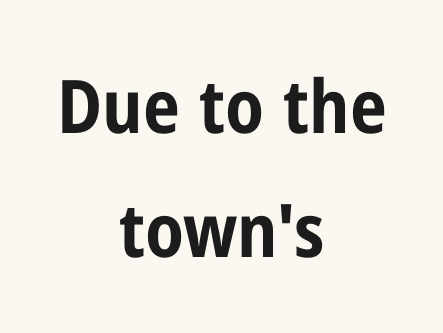
Is there any slant? The stems are plumb. Are there feet on the stems? There aren't — it's a sans. Tracking value appears to be zero — textbook default spacing. The space directly below the letters is spotless. Summary of vertical rhythm: regular, with standard interline spacing.
